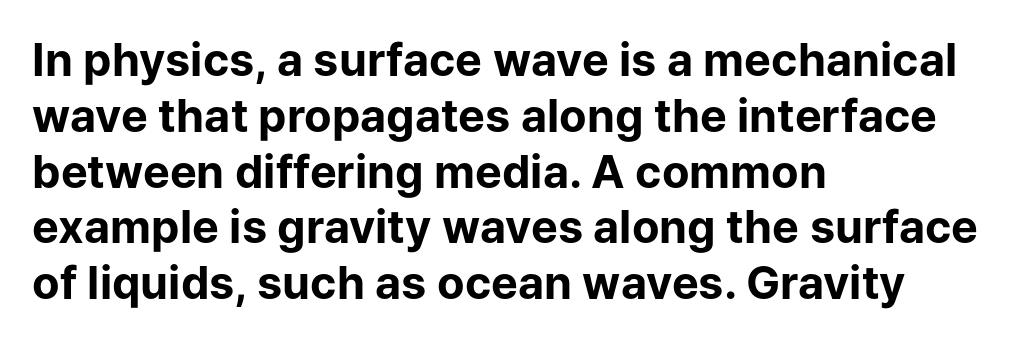
The letters stand straight up with perfectly vertical stems. Looks like regular typesetting: each glyph gets only the width it needs. Nobody drew a line under any word here. Line beginnings align vertically; line endings do not. A dark, heavy texture on the line: the type is bold.
